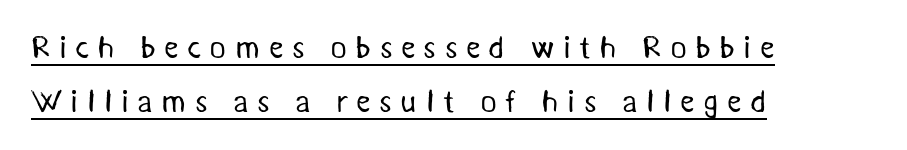
{"serif": "no", "bold": "no", "weight": "regular", "width": "normal", "stroke_contrast": "medium", "x_height": "medium", "monospaced": "no", "underline": "yes", "align": "left", "line_spacing": "normal", "line_spacing_ratio": 1.68, "letter_spacing": "wide", "letter_spacing_em": 0.26, "glyph_px": 32}
